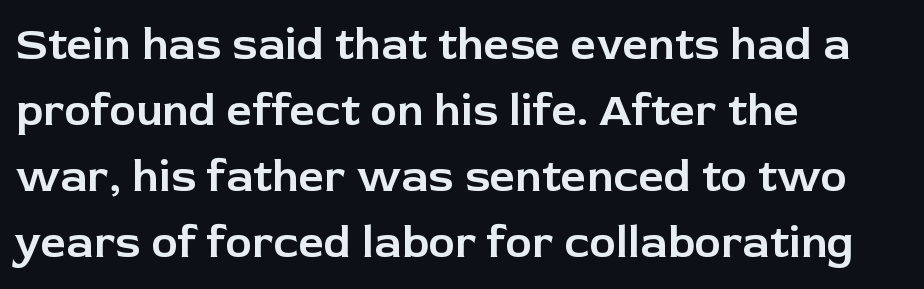
{"serif": "no", "italic": "no", "width": "normal", "stroke_contrast": "low", "x_height": "medium", "monospaced": "no", "underline": "no", "align": "left", "line_spacing": "normal", "line_spacing_ratio": 1.47, "letter_spacing": "normal", "letter_spacing_em": 0.0, "glyph_px": 45}
